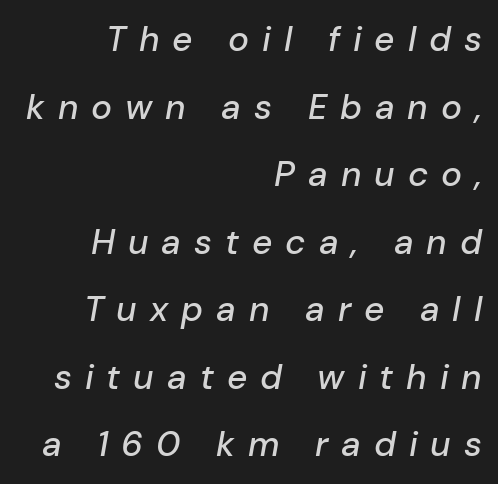
{"italic": "yes", "lean": "right", "slant_degrees": 10, "width": "normal", "stroke_contrast": "low", "x_height": "medium", "monospaced": "no", "underline": "no", "align": "right", "line_spacing": "loose", "line_spacing_ratio": 1.93, "letter_spacing": "wide", "letter_spacing_em": 0.37, "glyph_px": 35}
